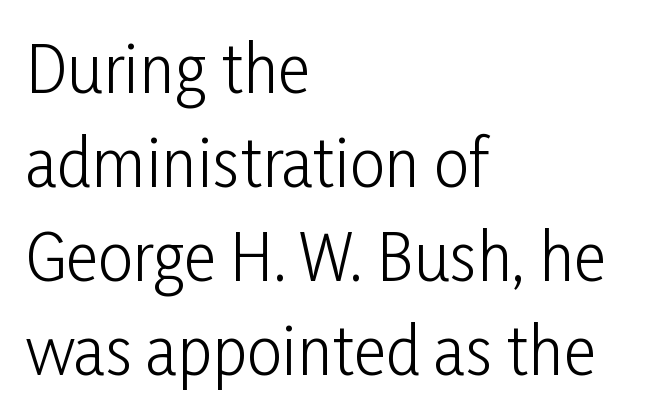
Q: Is the text bold? A: No.
Q: Is the text italic (slanted)? A: No, it is upright.
Q: Is the typeface a serif or a sans-serif typeface? A: Sans-serif.
Q: Is the text underlined? A: No.
Q: How is the paragraph aligned? A: Left-aligned.
Q: Is the spacing between letters normal or unusually wide? A: Normal.
Q: Is the spacing between lines tight, normal or loose? A: Normal.
Q: Width (condensed, normal, or wide)? A: Condensed.
Q: Stroke contrast? A: Low.
Q: x-height? A: Medium.
Q: Monospaced? A: No.
